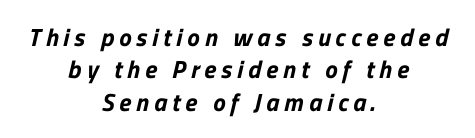
The rendering uses a moderate line-height, typical for paragraphs. The letters are spread apart with noticeably loose tracking. The words here are not underlined. Typeset on center — no edge is straight.
